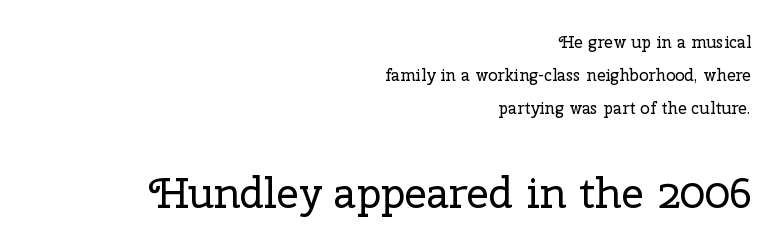
The type sits square on the baseline with zero lean. Descenders are the only things crossing below the line. This rendering leaves character spacing at its baseline value. Two sizes are in play, and the larger belongs to the second block. The font family rendered here belongs to the serif group.
